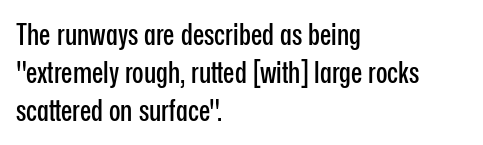
Q: Is the text italic (slanted)? A: No, it is upright.
Q: Is the typeface a serif or a sans-serif typeface? A: Sans-serif.
Q: Is the text underlined? A: No.
Q: How is the paragraph aligned? A: Left-aligned.
Q: Is the spacing between letters normal or unusually wide? A: Normal.
Q: Is the spacing between lines tight, normal or loose? A: Normal.
Q: Width (condensed, normal, or wide)? A: Condensed.
Q: Stroke contrast? A: Low.
Q: x-height? A: Medium.
Q: Monospaced? A: No.
